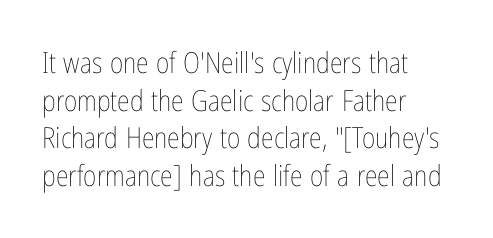
{"italic": "no", "bold": "no", "weight": "thin", "width": "condensed", "stroke_contrast": "low", "x_height": "medium", "monospaced": "no", "underline": "no", "align": "left", "line_spacing": "normal", "line_spacing_ratio": 1.3, "letter_spacing": "normal", "letter_spacing_em": 0.0, "glyph_px": 29}
